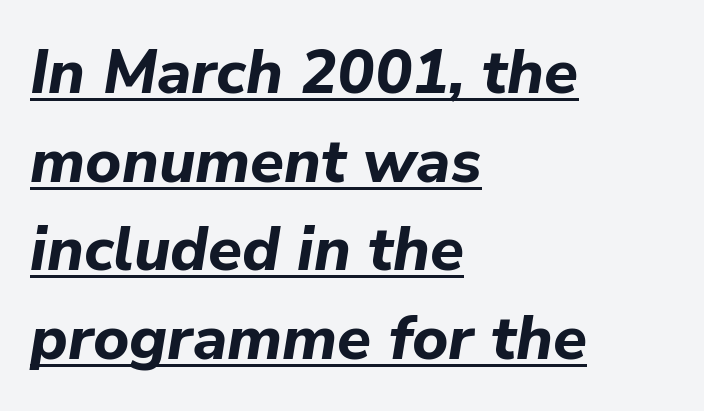
Looks like regular typesetting: each glyph gets only the width it needs. A rule runs beneath these lines of type. Words appear dense and cohesive because spacing is normal. You can tell it's italic because the verticals aren't actually vertical. Set as a true bold cut, around the 700 mark.
